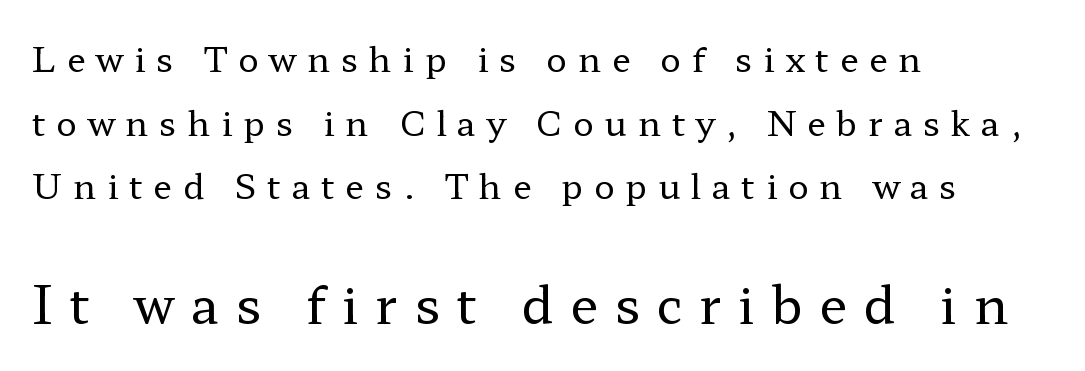
{"serif": "yes", "italic": "no", "bold": "no", "weight": "regular", "width": "wide", "stroke_contrast": "low", "x_height": "medium", "monospaced": "no", "underline": "no", "align": "left", "line_spacing_ratio": 1.87, "letter_spacing": "wide", "letter_spacing_em": 0.32, "larger_block": "second", "size_ratio": 1.5, "glyph_px": 51}
